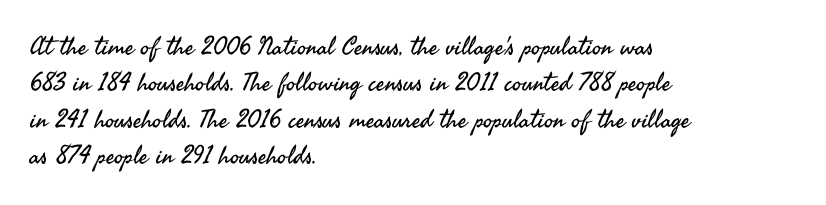
Q: Is the text bold? A: No.
Q: Is the text italic (slanted)? A: Yes.
Q: Is the text underlined? A: No.
Q: How is the paragraph aligned? A: Left-aligned.
Q: Is the spacing between letters normal or unusually wide? A: Normal.
Q: Is the spacing between lines tight, normal or loose? A: Normal.
